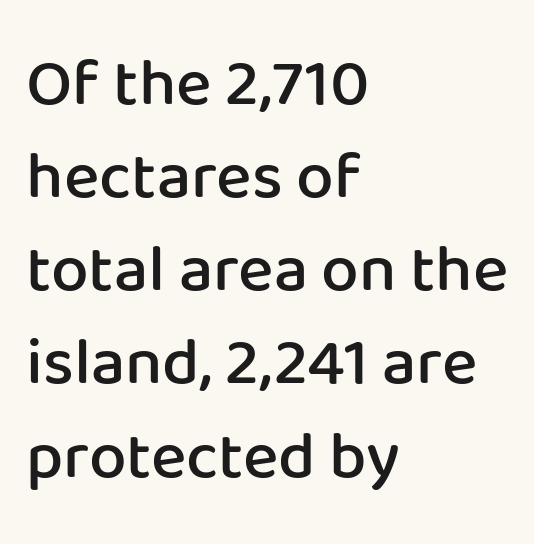
Check the space under the baseline: it is left empty. No italicization has been applied; the sample stays upright. Note the varied advance widths — an 'i' is clearly narrower than an 'm'. The typesetting leans somewhat heavy: a semibold. Is there much room between lines? A standard amount, neither cramped nor airy.
